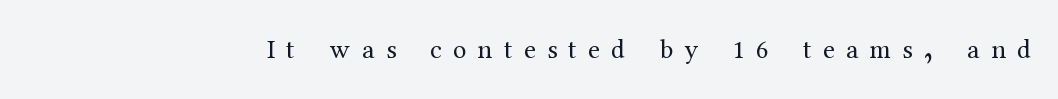
{"italic": "no", "bold": "no", "underline": "no", "letter_spacing": "wide", "letter_spacing_em": 0.42, "glyph_px": 27}
